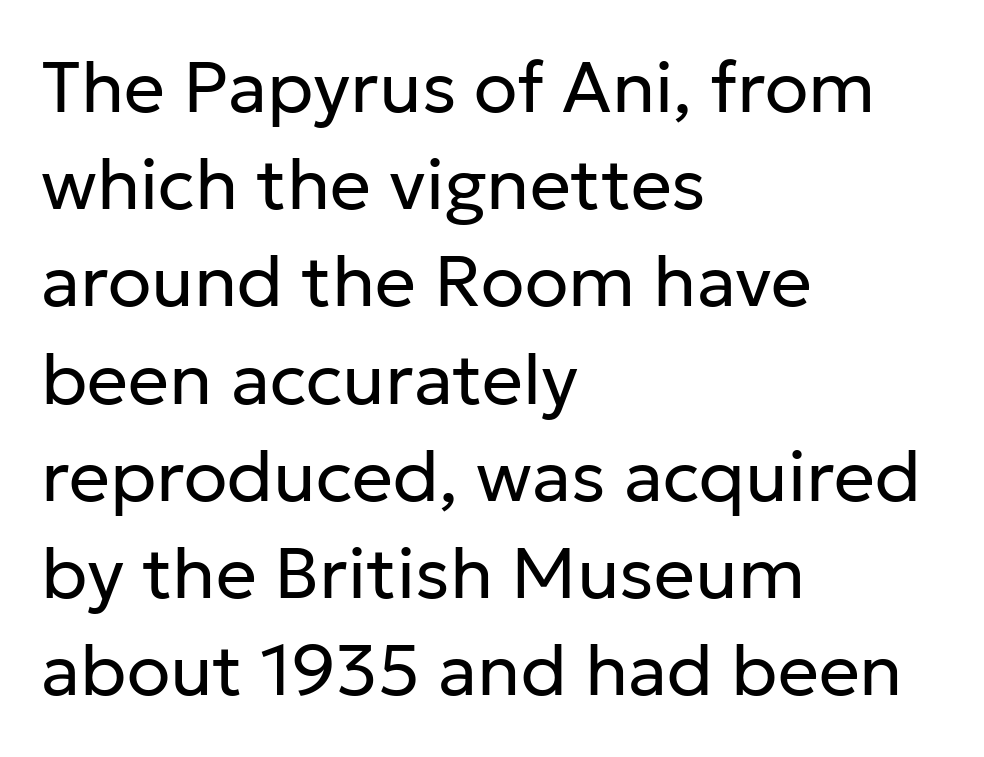
You could not count columns in this text — the font is proportionally spaced. If you measured baseline to baseline, you'd find a middling distance. Upright lettering throughout. Beneath every word, the page is bare. A quiet, ordinary-to-light weight characterises the typeface. Type style note: lacks serifs.
